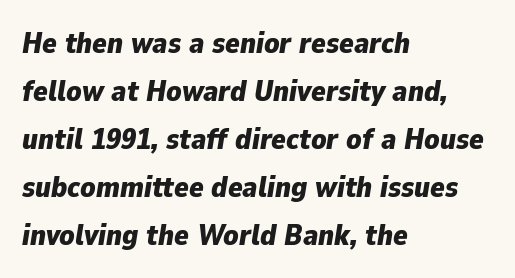
{"italic": "yes", "lean": "right", "slant_degrees": 9, "bold": "yes", "weight": "bold", "width": "normal", "stroke_contrast": "low", "x_height": "medium", "monospaced": "no", "underline": "no", "align": "left", "line_spacing": "normal", "line_spacing_ratio": 1.6, "letter_spacing": "normal", "letter_spacing_em": 0.0, "glyph_px": 30}
